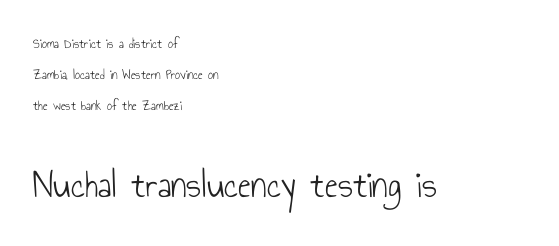
Is this a fixed-width face? No — the glyphs have proportional, varying widths. What kind of face is this? One without serifs — a sans. Weight: regular or lighter. The passage shown stacks its lines with a broad gap. Each line starts at the same left margin while the right side varies. The emphasis by scale lands on block number two, below.
